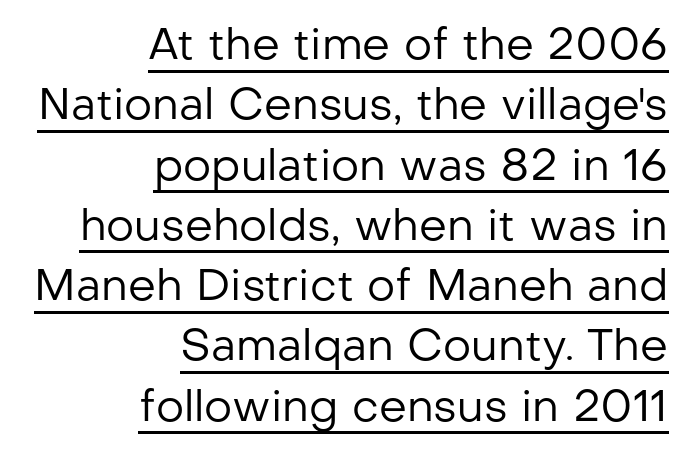
Q: Is the text bold? A: No.
Q: Is the text italic (slanted)? A: No, it is upright.
Q: Is the typeface a serif or a sans-serif typeface? A: Sans-serif.
Q: Is the text underlined? A: Yes.
Q: How is the paragraph aligned? A: Right-aligned.
Q: Is the spacing between letters normal or unusually wide? A: Normal.
Q: Is the spacing between lines tight, normal or loose? A: Normal.
Q: Width (condensed, normal, or wide)? A: Normal.
Q: Stroke contrast? A: Low.
Q: x-height? A: Medium.
Q: Monospaced? A: No.
